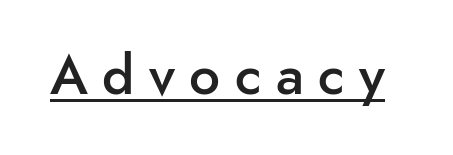
Q: Is the text bold? A: Semi-bold.
Q: Is the text italic (slanted)? A: No, it is upright.
Q: Is the typeface a serif or a sans-serif typeface? A: Sans-serif.
Q: Is the text underlined? A: Yes.
Q: Is the spacing between letters normal or unusually wide? A: Unusually wide.
Q: Width (condensed, normal, or wide)? A: Normal.
Q: Stroke contrast? A: Low.
Q: x-height? A: Small.
Q: Monospaced? A: No.
